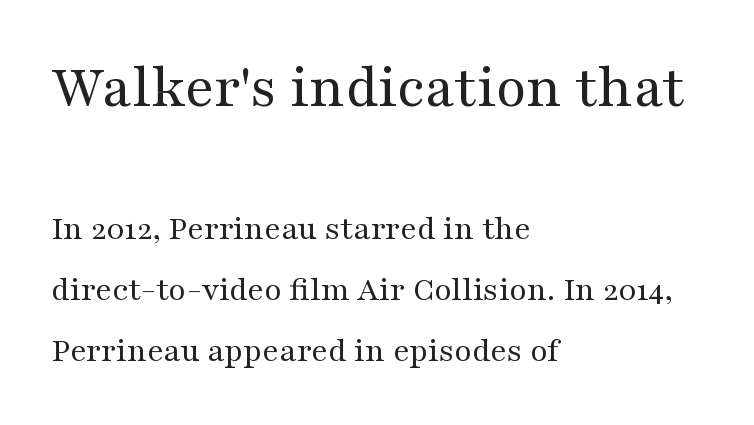
I'd call this a serif setting — the letters wear small feet. Honestly, there is no underline to notice here at all. No extra ink here — the face is not bold. Note the varied advance widths — an 'i' is clearly narrower than an 'm'. Default kerning and tracking; the words read as compact shapes. Italic: no, the glyphs are upright roman.
